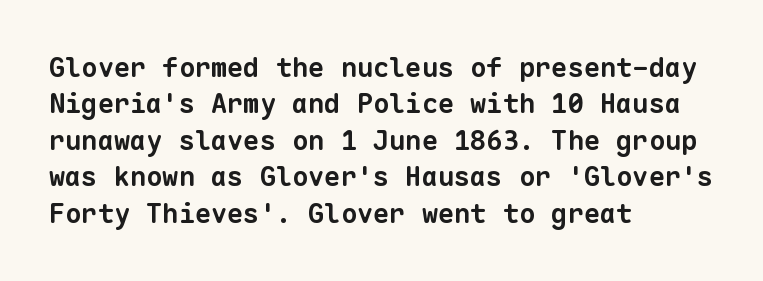
The image shows 27 px bold type; set left-aligned, normal line spacing (1.35x), normal letter spacing, not underlined.
